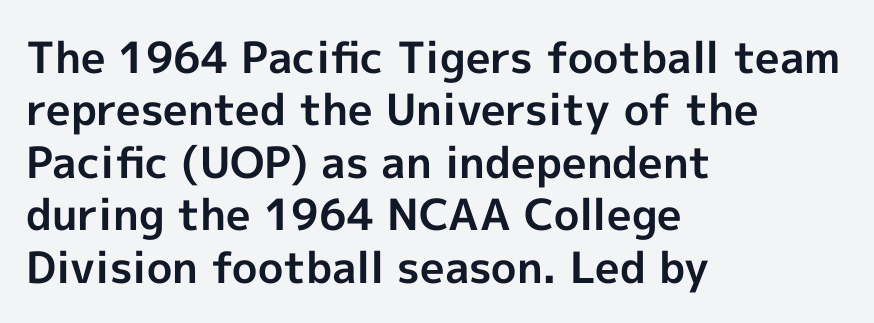
{"serif": "no", "italic": "no", "bold": "yes", "weight": "bold", "width": "normal", "x_height": "medium", "monospaced": "no", "underline": "no", "align": "left", "line_spacing_ratio": 1.22, "letter_spacing": "normal", "letter_spacing_em": 0.0, "glyph_px": 43}
